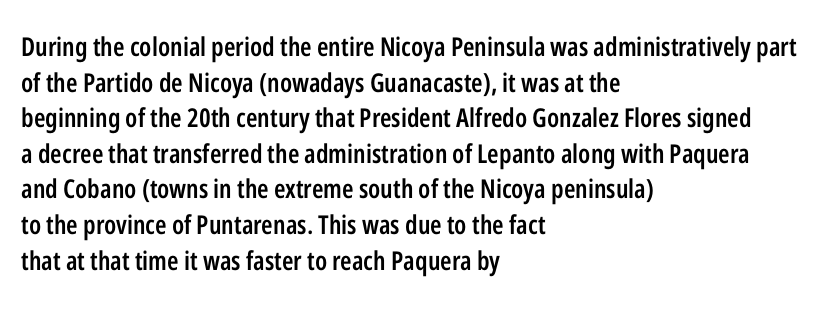
{"italic": "no", "bold": "semi", "underline": "no", "align": "left", "line_spacing": "normal", "line_spacing_ratio": 1.37, "letter_spacing": "normal", "letter_spacing_em": 0.0, "glyph_px": 26}
